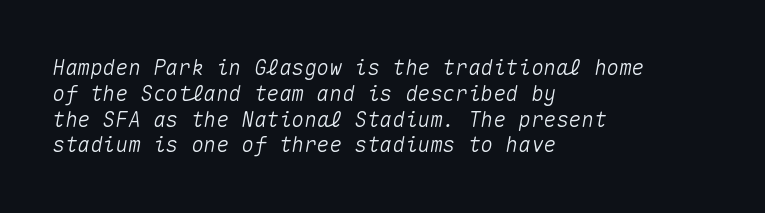
Where is the straight margin? On the left. The space beneath each line is pristine and unruled. Characters are canted at an angle relative to the baseline's perpendicular. The letters sit at their default tracking, neither squeezed nor spread.
